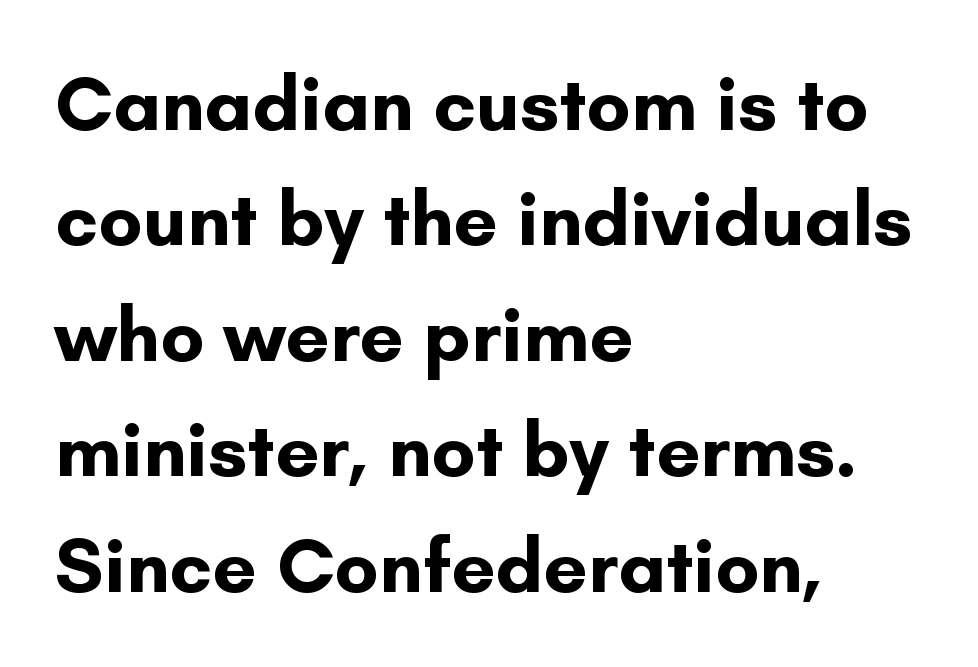
The image shows 78 px bold sans-serif type, upright; set left-aligned, normal line spacing (1.48x), normal letter spacing, not underlined; low stroke contrast and a small x-height.
